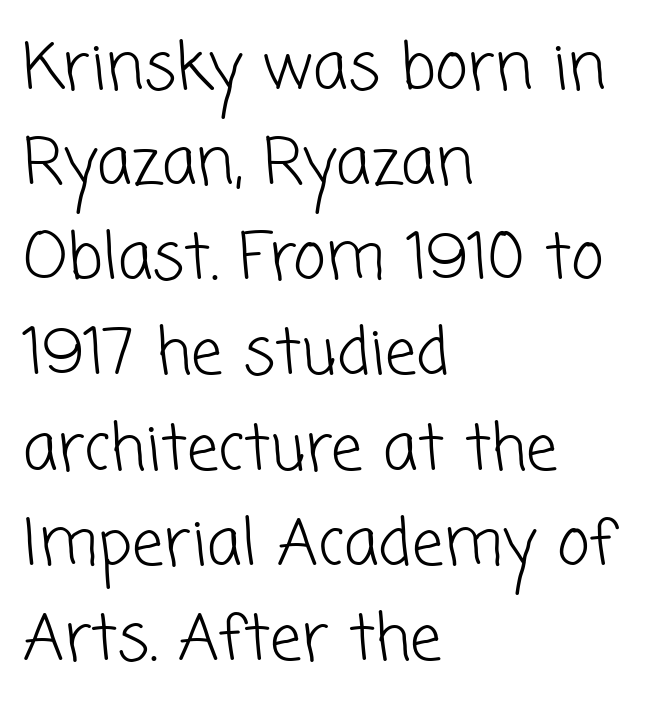
Q: Is the text bold? A: No.
Q: Is the typeface a serif or a sans-serif typeface? A: Sans-serif.
Q: Is the text underlined? A: No.
Q: How is the paragraph aligned? A: Left-aligned.
Q: Is the spacing between letters normal or unusually wide? A: Normal.
Q: Is the spacing between lines tight, normal or loose? A: Normal.
Q: Width (condensed, normal, or wide)? A: Normal.
Q: Stroke contrast? A: Low.
Q: x-height? A: Medium.
Q: Monospaced? A: No.
